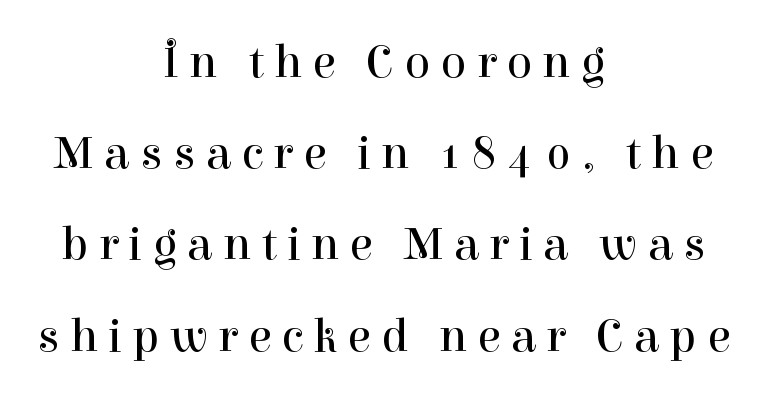
Q: Is the text bold? A: No.
Q: Is the text italic (slanted)? A: No, it is upright.
Q: Is the typeface a serif or a sans-serif typeface? A: Serif.
Q: Is the text underlined? A: No.
Q: How is the paragraph aligned? A: Centered.
Q: Is the spacing between letters normal or unusually wide? A: Unusually wide.
Q: Is the spacing between lines tight, normal or loose? A: Loose.
Q: Width (condensed, normal, or wide)? A: Normal.
Q: Stroke contrast? A: High.
Q: x-height? A: Medium.
Q: Monospaced? A: No.
